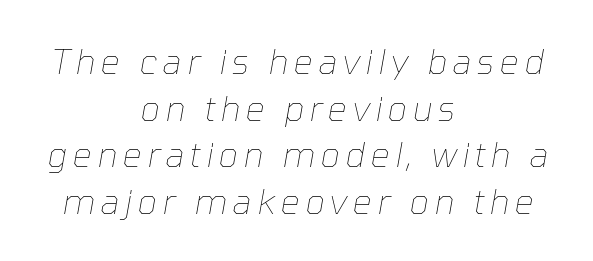
{"italic": "yes", "lean": "right", "slant_degrees": 10, "bold": "no", "weight": "thin", "width": "normal", "stroke_contrast": "low", "x_height": "medium", "monospaced": "no", "underline": "no", "align": "center", "line_spacing": "normal", "line_spacing_ratio": 1.37, "glyph_px": 34}
